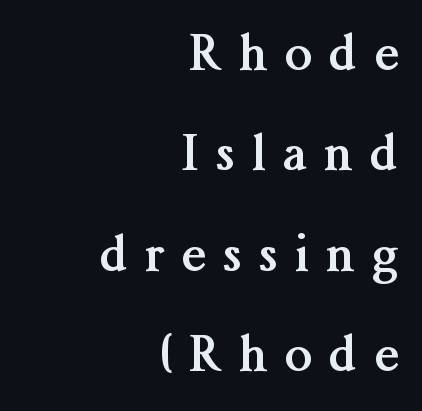
The image shows 49 px semibold serif type, upright; set right-aligned, loose line spacing (2.05x), unusually wide letter spacing (+0.36 em), not underlined; medium stroke contrast and a medium x-height.
